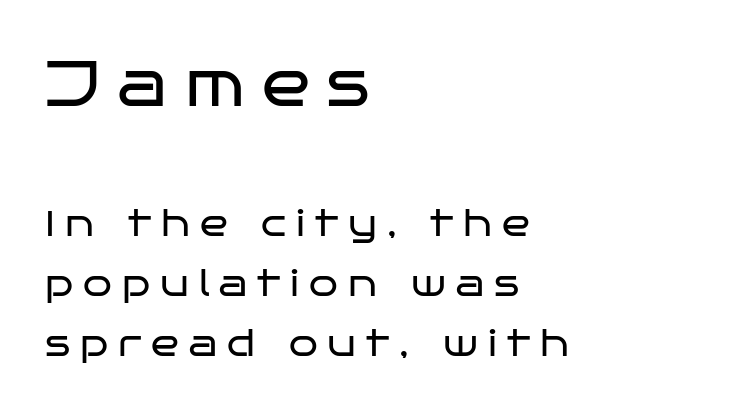
Q: Is the text bold? A: No.
Q: Is the text italic (slanted)? A: No, it is upright.
Q: Is the typeface a serif or a sans-serif typeface? A: Sans-serif.
Q: Is the text underlined? A: No.
Q: How is the paragraph aligned? A: Left-aligned.
Q: Is the spacing between letters normal or unusually wide? A: Unusually wide.
Q: Is the spacing between lines tight, normal or loose? A: Normal.
Q: Which block of text is set in a larger size, the first (top) or the second (bottom)? A: The first (top) one.
Q: Width (condensed, normal, or wide)? A: Wide.
Q: Stroke contrast? A: Low.
Q: x-height? A: Large.
Q: Monospaced? A: No.
